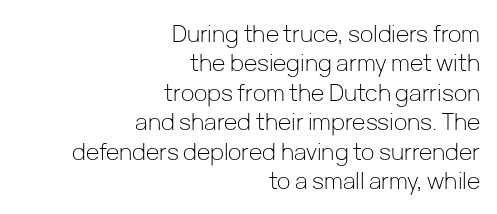
The image shows 23 px text type, upright; set right-aligned, normal line spacing (1.28x), normal letter spacing, not underlined.
